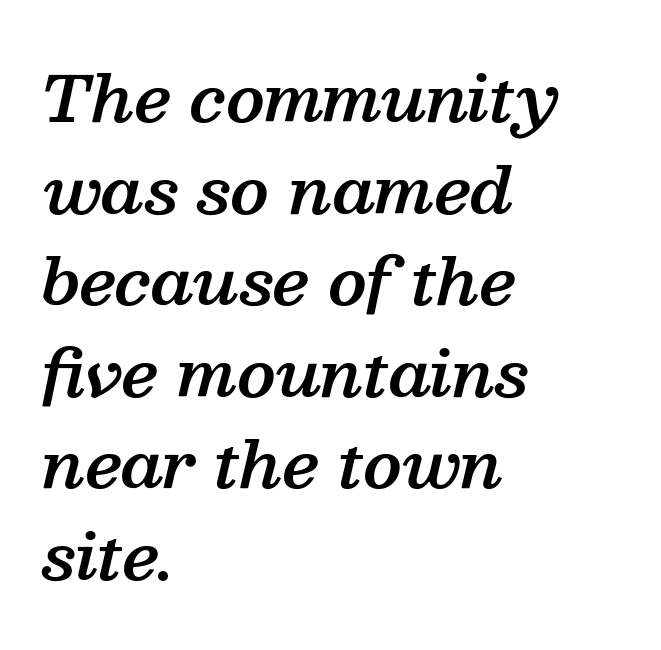
Q: Is the text bold? A: Semi-bold.
Q: Is the text italic (slanted)? A: Yes, it leans right by about 13 degrees.
Q: Is the typeface a serif or a sans-serif typeface? A: Serif.
Q: Is the text underlined? A: No.
Q: How is the paragraph aligned? A: Left-aligned.
Q: Is the spacing between letters normal or unusually wide? A: Normal.
Q: Is the spacing between lines tight, normal or loose? A: Normal.
Q: Width (condensed, normal, or wide)? A: Normal.
Q: Stroke contrast? A: Medium.
Q: x-height? A: Medium.
Q: Monospaced? A: No.
